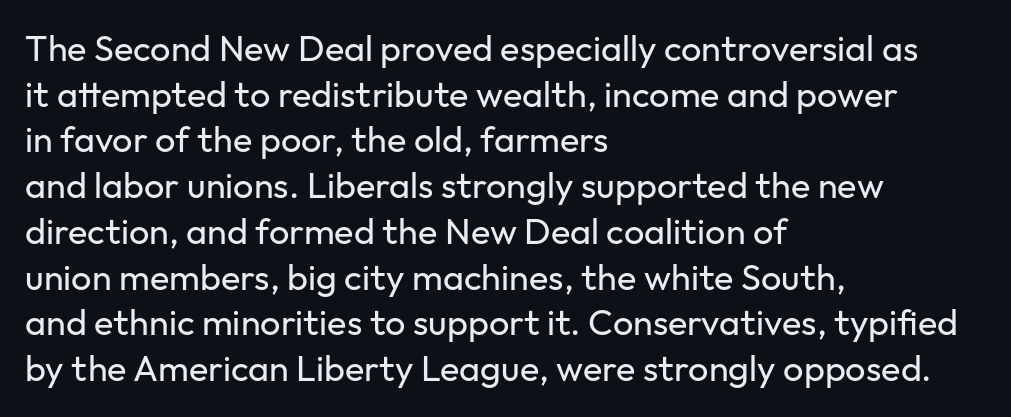
This is roman type, the default non-slanted kind. The tracking reads as untouched default to a designer's eye. Varying glyph widths throughout — classic text-font behaviour. Type without underlining. The lines in this sample share a left origin and differ only in where they stop.
